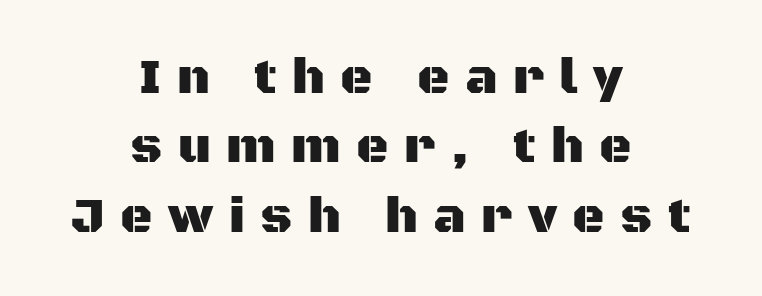
The specimen omits any rule beneath the text block's lines. Check where the strokes stop: nothing finishes them off — pure sans. Looks like regular typesetting: each glyph gets only the width it needs. Does extra space separate the letters? Yes, quite a lot of it.
